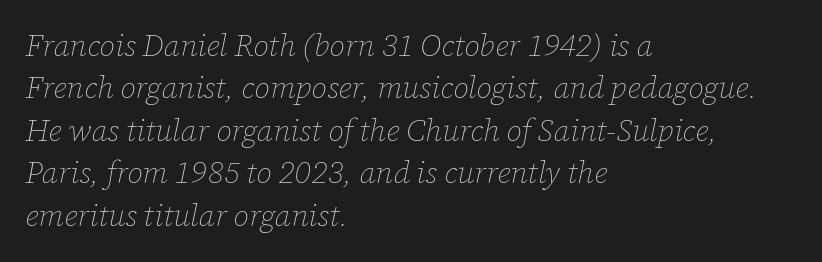
Alignment: flush left. Leading matches the norm, producing a regular column. The passage shown has conventional tracking throughout. Slant detected: the letters are inclined. A clean baseline with only descenders dipping below it. The weight tops out at a normal text grade.
